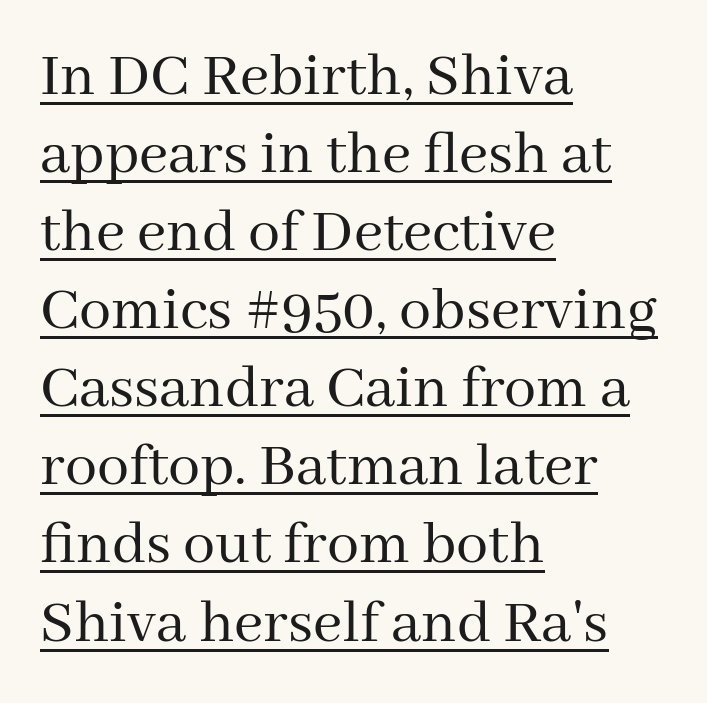
Q: Is the text bold? A: No.
Q: Is the text italic (slanted)? A: No, it is upright.
Q: Is the typeface a serif or a sans-serif typeface? A: Serif.
Q: Is the text underlined? A: Yes.
Q: How is the paragraph aligned? A: Left-aligned.
Q: Is the spacing between letters normal or unusually wide? A: Normal.
Q: Width (condensed, normal, or wide)? A: Normal.
Q: Stroke contrast? A: Medium.
Q: x-height? A: Medium.
Q: Monospaced? A: No.
